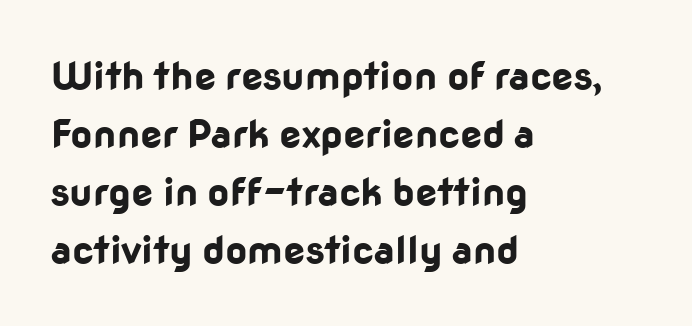
The image shows 39 px bold sans-serif type, upright; set left-aligned, normal line spacing (1.49x), normal letter spacing, not underlined; low stroke contrast and a medium x-height.
